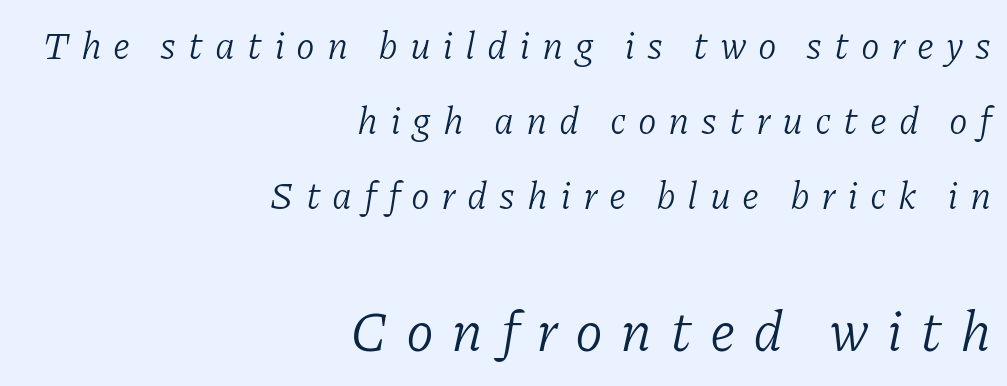
{"serif": "yes", "italic": "yes", "lean": "right", "slant_degrees": 11, "bold": "no", "weight": "light", "width": "normal", "stroke_contrast": "low", "x_height": "medium", "monospaced": "no", "underline": "no", "align": "right", "line_spacing": "loose", "line_spacing_ratio": 1.98, "letter_spacing": "wide", "letter_spacing_em": 0.31, "larger_block": "second", "size_ratio": 1.5, "glyph_px": 57}
